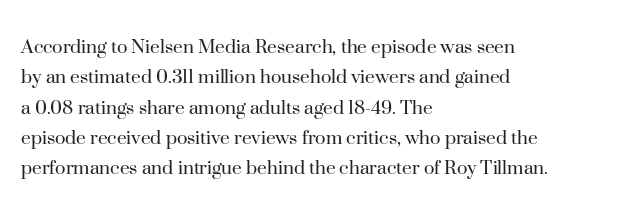
{"italic": "no", "bold": "no", "underline": "no", "align": "left", "line_spacing": "normal", "line_spacing_ratio": 1.38, "letter_spacing": "normal", "letter_spacing_em": 0.0, "glyph_px": 22}
